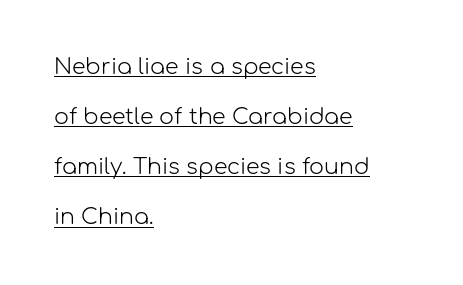
{"italic": "no", "bold": "no", "underline": "yes", "align": "left", "line_spacing": "loose", "line_spacing_ratio": 2.28, "letter_spacing": "normal", "letter_spacing_em": 0.0, "glyph_px": 22}
